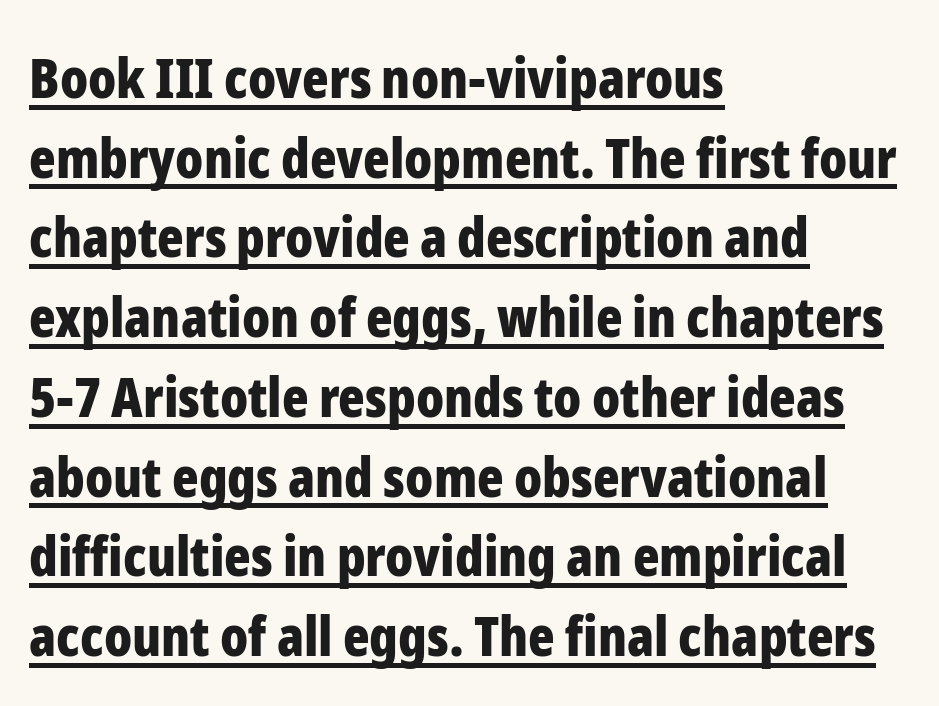
The image shows 55 px bold, condensed sans-serif type, upright; set left-aligned, normal line spacing (1.45x), normal letter spacing, underlined; low stroke contrast and a medium x-height.
